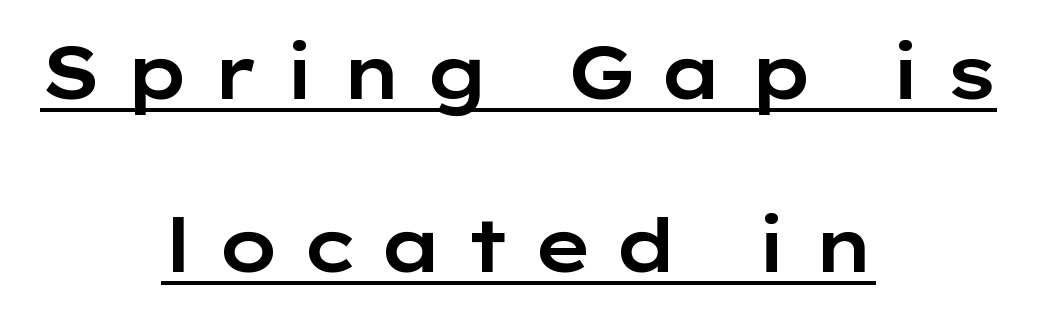
Q: Is the text italic (slanted)? A: No, it is upright.
Q: Is the typeface a serif or a sans-serif typeface? A: Sans-serif.
Q: Is the text underlined? A: Yes.
Q: How is the paragraph aligned? A: Centered.
Q: Is the spacing between letters normal or unusually wide? A: Unusually wide.
Q: Is the spacing between lines tight, normal or loose? A: Loose.
Q: Width (condensed, normal, or wide)? A: Wide.
Q: Stroke contrast? A: Low.
Q: x-height? A: Medium.
Q: Monospaced? A: No.
